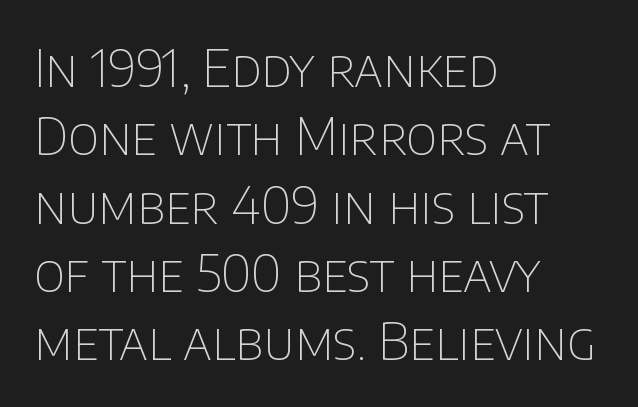
A light-to-regular cut is what we see here. The space between consecutive lines is moderate. Descenders hang freely into open space. The designer went with a sans here, leaving each stem footless. Left-aligned paragraph, ragged on the right. The rendering keeps characters at their native spacing.
